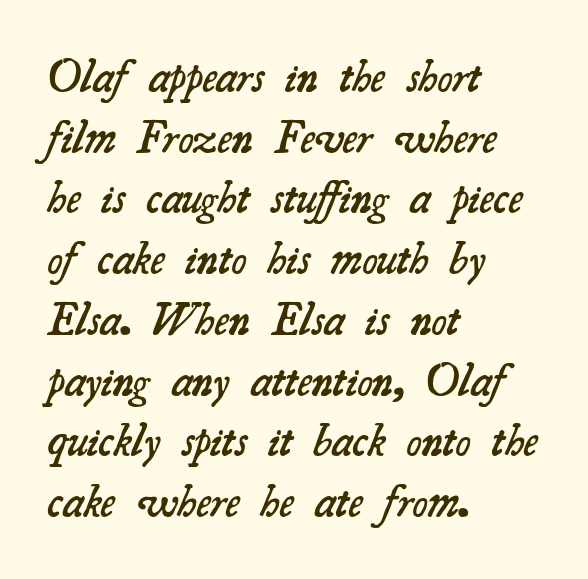
{"serif": "yes", "bold": "semi", "weight": "semibold", "width": "normal", "stroke_contrast": "medium", "x_height": "small", "monospaced": "no", "underline": "no", "align": "left", "line_spacing": "normal", "line_spacing_ratio": 1.32, "letter_spacing": "normal", "letter_spacing_em": 0.0, "glyph_px": 46}
